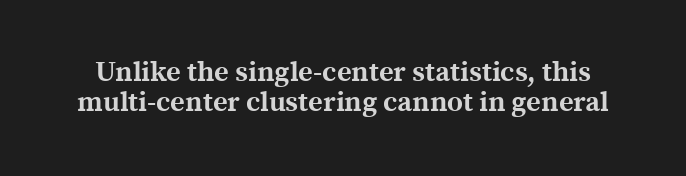
The image shows 28 px bold serif type, upright; set tight line spacing (1.07x), normal letter spacing, not underlined; a medium x-height.
